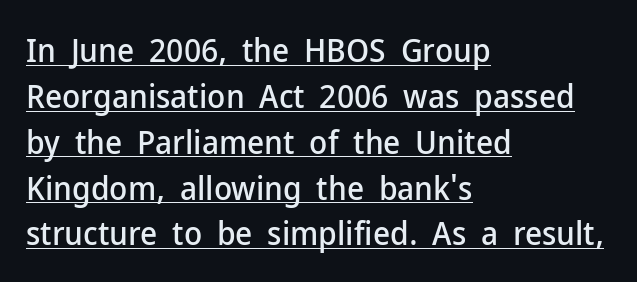
Is there much room between lines? A standard amount, neither cramped nor airy. You could not count columns in this text — the font is proportionally spaced. This rendering uses left alignment, leaving the right contour irregular. The face used here appears with an underline applied.
